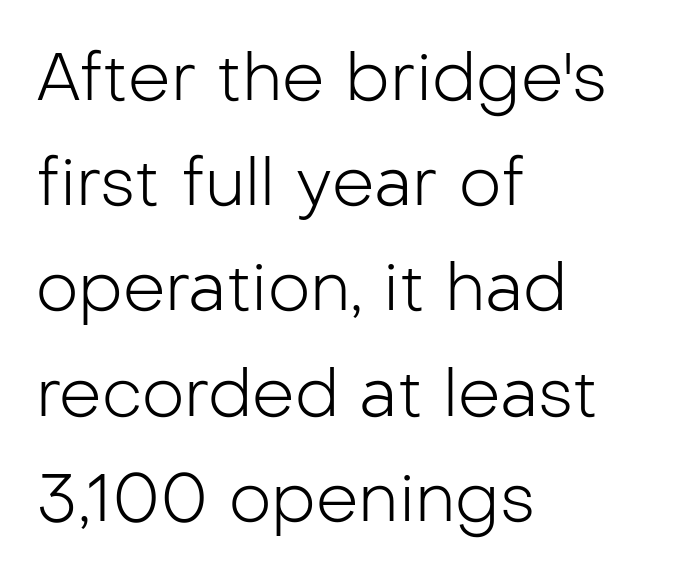
Q: Is the text bold? A: No.
Q: Is the text italic (slanted)? A: No, it is upright.
Q: Is the typeface a serif or a sans-serif typeface? A: Sans-serif.
Q: Is the text underlined? A: No.
Q: How is the paragraph aligned? A: Left-aligned.
Q: Is the spacing between letters normal or unusually wide? A: Normal.
Q: Is the spacing between lines tight, normal or loose? A: Normal.
Q: Width (condensed, normal, or wide)? A: Normal.
Q: Stroke contrast? A: Low.
Q: x-height? A: Medium.
Q: Monospaced? A: No.
